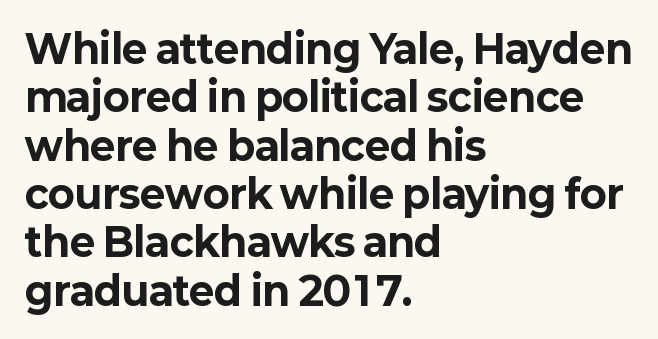
Q: Is the text bold? A: Yes.
Q: Is the text italic (slanted)? A: No, it is upright.
Q: Is the typeface a serif or a sans-serif typeface? A: Sans-serif.
Q: Is the text underlined? A: No.
Q: How is the paragraph aligned? A: Left-aligned.
Q: Is the spacing between letters normal or unusually wide? A: Normal.
Q: Width (condensed, normal, or wide)? A: Normal.
Q: Stroke contrast? A: Low.
Q: x-height? A: Medium.
Q: Monospaced? A: No.
